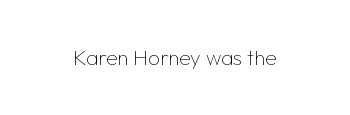
The image shows 21 px text type, upright; set normal letter spacing, not underlined.
